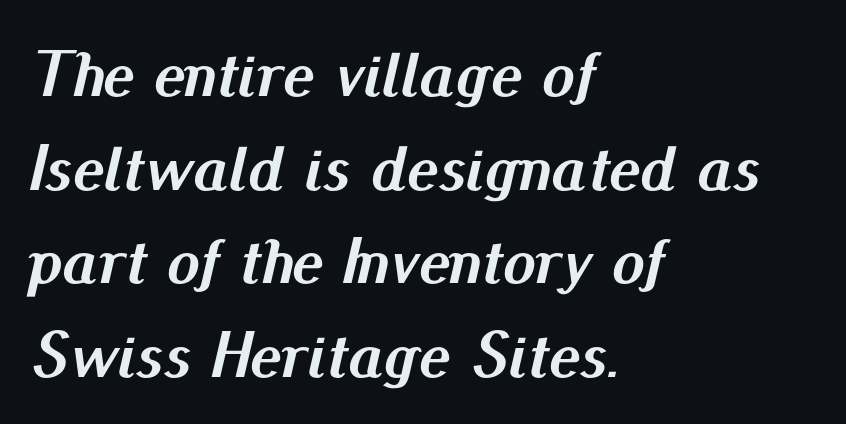
The block of text has a typical density, with ordinary space between rows. The letters are bold, with thick, heavy strokes. The rendering uses natural spacing where letterforms have individual widths. Notice how the stems are inclined rather than vertical — that's the hallmark of italics.
